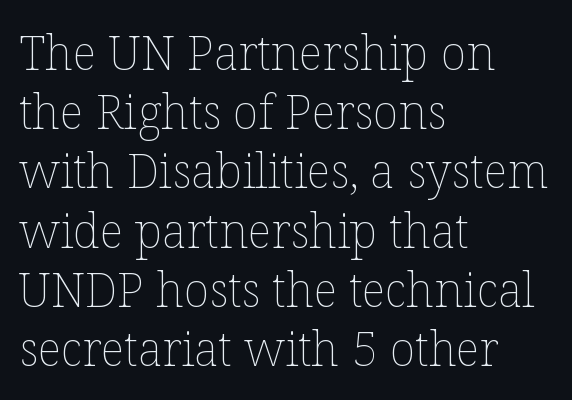
Varying glyph widths throughout — classic text-font behaviour. Ordinary non-slanted type is in use. What's the leading like? Ordinary, nothing unusual. Leftover space on each line is placed entirely after the last word. Check under the words: just untouched page. Nothing unusual about the tracking: characters are spaced as the font intends.
